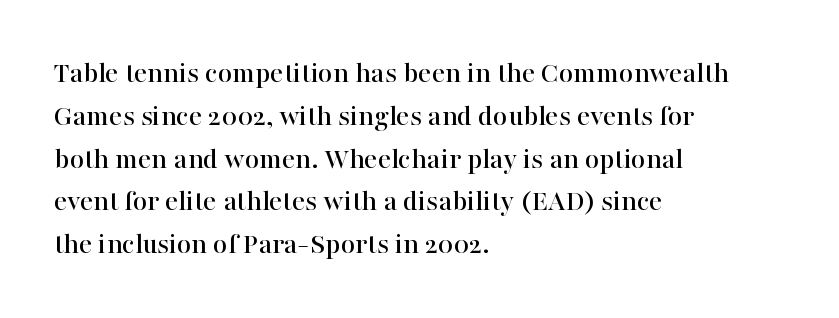
{"serif": "yes", "italic": "no", "width": "normal", "stroke_contrast": "high", "x_height": "medium", "monospaced": "no", "underline": "no", "align": "left", "line_spacing": "normal", "line_spacing_ratio": 1.38, "letter_spacing": "normal", "letter_spacing_em": 0.0, "glyph_px": 31}
